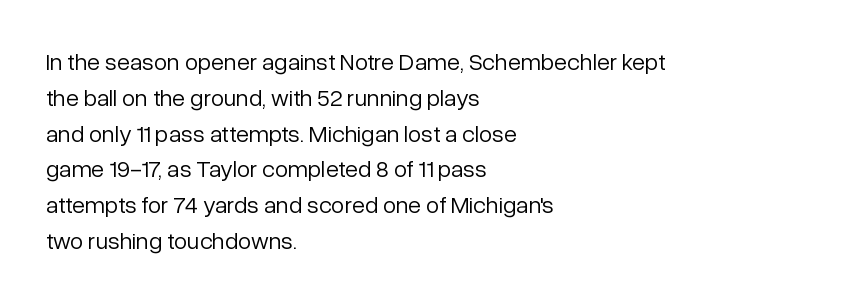
{"italic": "no", "bold": "no", "underline": "no", "align": "left", "line_spacing": "normal", "line_spacing_ratio": 1.49, "letter_spacing": "normal", "letter_spacing_em": 0.0, "glyph_px": 24}
